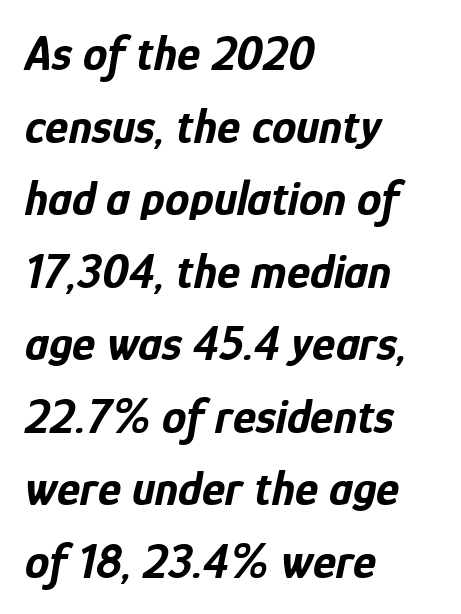
The image shows 49 px bold, condensed type, italic (leaning right); set left-aligned, normal line spacing (1.48x), normal letter spacing, not underlined; low stroke contrast and a medium x-height.
